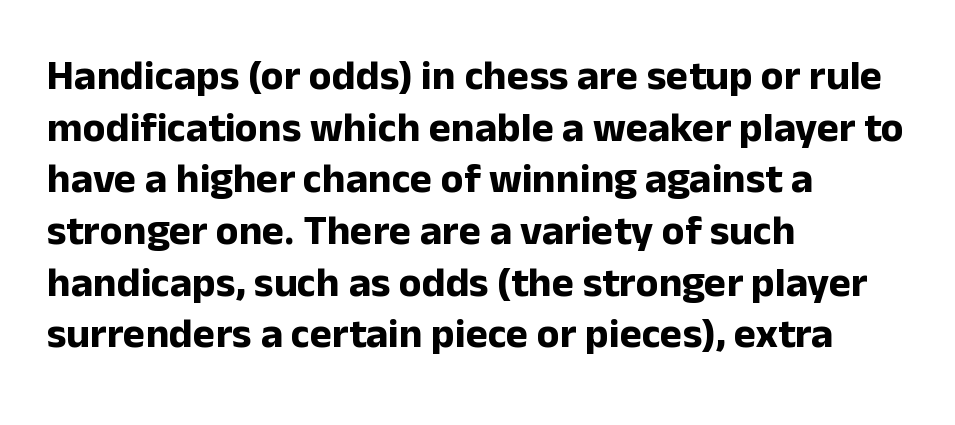
The image shows 42 px bold sans-serif type, upright; set left-aligned, line spacing 1.23x, normal letter spacing, not underlined; low stroke contrast and a medium x-height.
